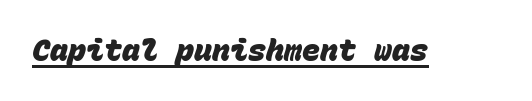
Notice how thick the strokes are: this is what a full bold looks like. A sans-serif font was chosen for this passage. This rendering leaves character spacing at its baseline value. This sample has the even, mechanical cadence of fixed-width lettering.
